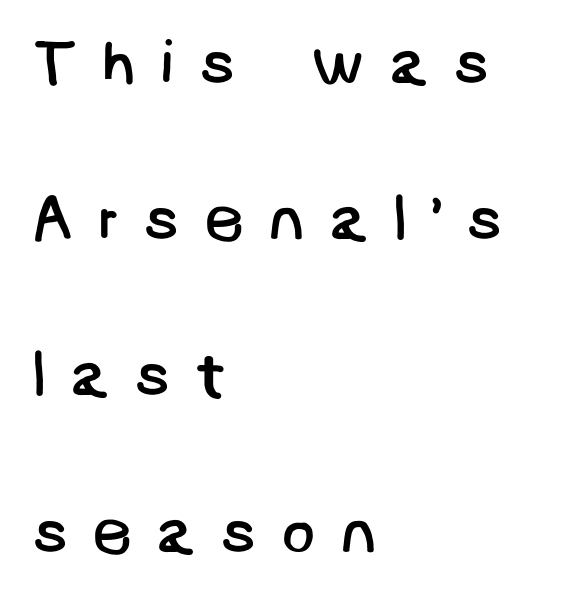
The image shows 63 px regular-weight sans-serif type; set left-aligned, loose line spacing (2.48x), unusually wide letter spacing (+0.38 em), not underlined; low stroke contrast and a large x-height.
